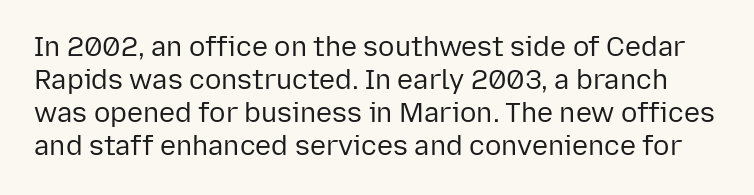
The image shows 27 px text type, upright; set line spacing 1.22x, normal letter spacing, not underlined.
